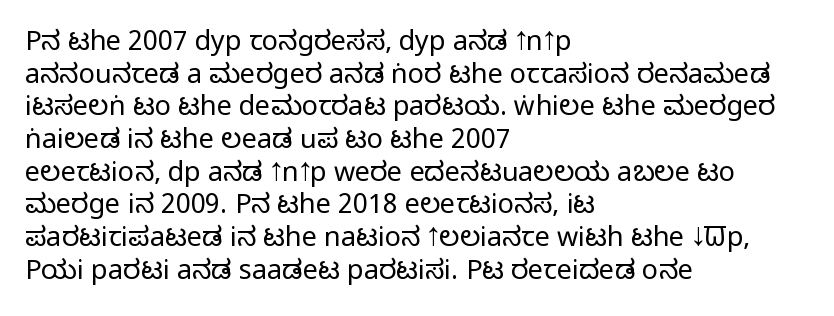
Q: Is the text bold? A: No.
Q: Is the text italic (slanted)? A: No, it is upright.
Q: Is the text underlined? A: No.
Q: How is the paragraph aligned? A: Left-aligned.
Q: Is the spacing between letters normal or unusually wide? A: Normal.
